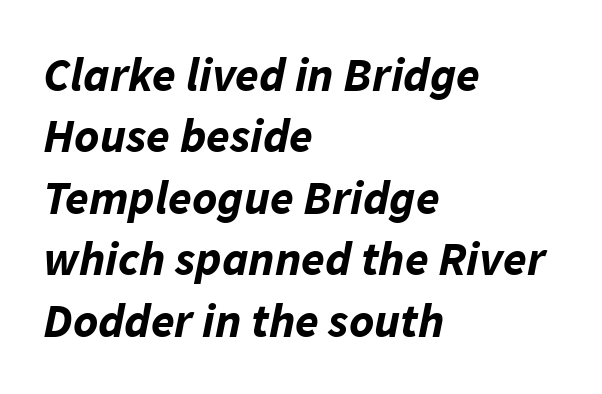
Q: Is the text bold? A: Yes.
Q: Is the text italic (slanted)? A: Yes, it leans right by about 11 degrees.
Q: Is the text underlined? A: No.
Q: How is the paragraph aligned? A: Left-aligned.
Q: Is the spacing between letters normal or unusually wide? A: Normal.
Q: Is the spacing between lines tight, normal or loose? A: Normal.
Q: Width (condensed, normal, or wide)? A: Normal.
Q: Stroke contrast? A: Low.
Q: x-height? A: Medium.
Q: Monospaced? A: No.
